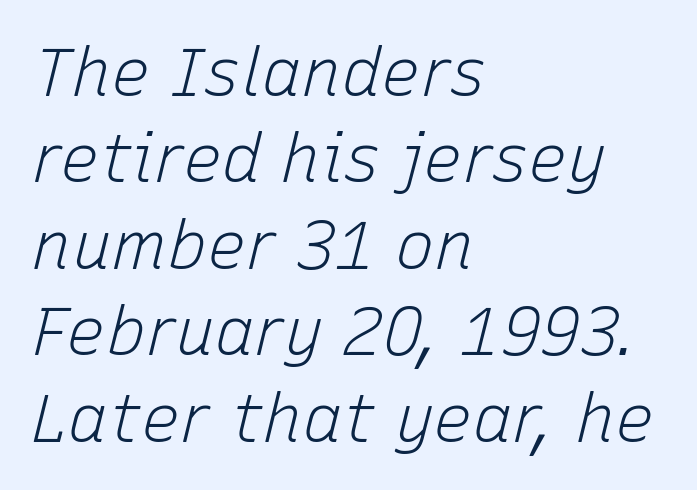
Q: Is the text bold? A: No.
Q: Is the text italic (slanted)? A: Yes, it leans right by about 15 degrees.
Q: Is the text underlined? A: No.
Q: How is the paragraph aligned? A: Left-aligned.
Q: Is the spacing between letters normal or unusually wide? A: Normal.
Q: Is the spacing between lines tight, normal or loose? A: Normal.
Q: Width (condensed, normal, or wide)? A: Normal.
Q: Stroke contrast? A: Low.
Q: x-height? A: Medium.
Q: Monospaced? A: No.
